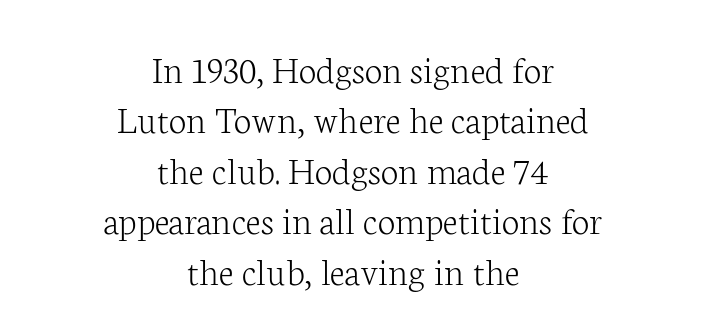
Every stem runs plumb, perpendicular to the baseline. Is the letter spacing exaggerated? No — it looks like the ordinary default. This sample has the flowing, uneven cadence of proportional lettering. Glance below the letters and you will spot only blank space. Is the stroke heavy? The answer is a plain regular-or-lighter.
